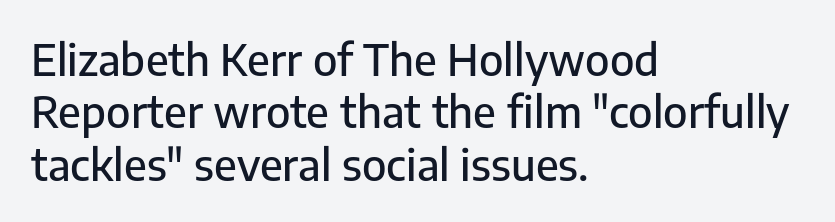
The image shows 43 px sans-serif type, upright; set left-aligned, line spacing 1.22x, normal letter spacing, not underlined; low stroke contrast and a medium x-height.
